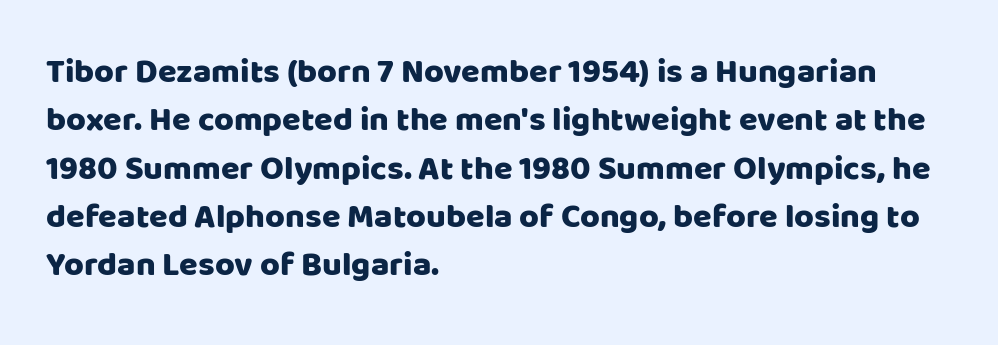
Q: Is the text italic (slanted)? A: No, it is upright.
Q: Is the typeface a serif or a sans-serif typeface? A: Sans-serif.
Q: Is the text underlined? A: No.
Q: How is the paragraph aligned? A: Left-aligned.
Q: Is the spacing between letters normal or unusually wide? A: Normal.
Q: Is the spacing between lines tight, normal or loose? A: Normal.
Q: Width (condensed, normal, or wide)? A: Normal.
Q: Stroke contrast? A: Low.
Q: x-height? A: Large.
Q: Monospaced? A: No.
